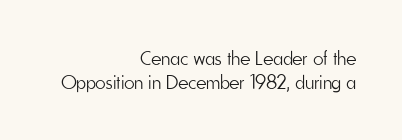
The font is comparable to plain body text, perhaps lighter. Horizontally, the lines are justified to the trailing edge only. Descenders are the only things crossing below the line. Every character sits straight up, as roman type does.
